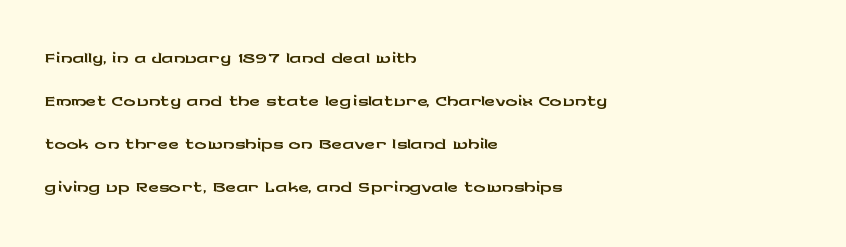
The image shows 29 px wide sans-serif type, upright; set left-aligned, normal line spacing (1.48x), normal letter spacing, not underlined; low stroke contrast and a medium x-height.
